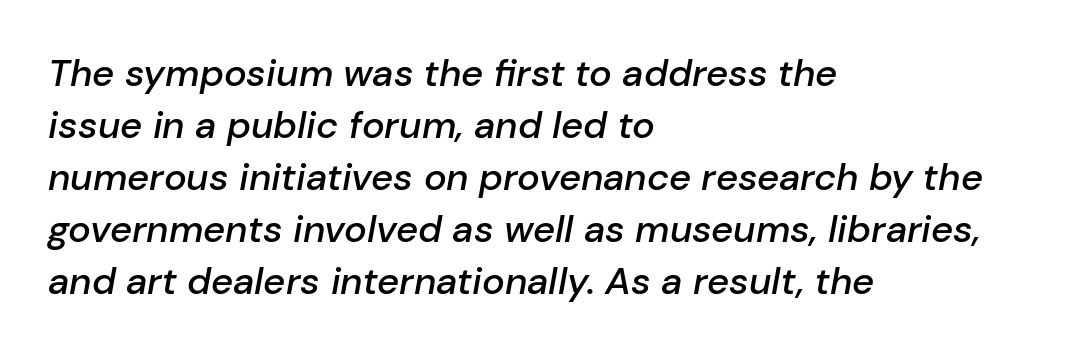
Check the space under the baseline: it is left empty. Stroke thickness is moderately raised; the sample reads as semibold. Characters are canted at an angle relative to the baseline's perpendicular. Each line starts at the same left margin while the right side varies. There is no visible air inserted between adjacent glyphs. Think of a printed novel: that variable character pitch is what you see here.
